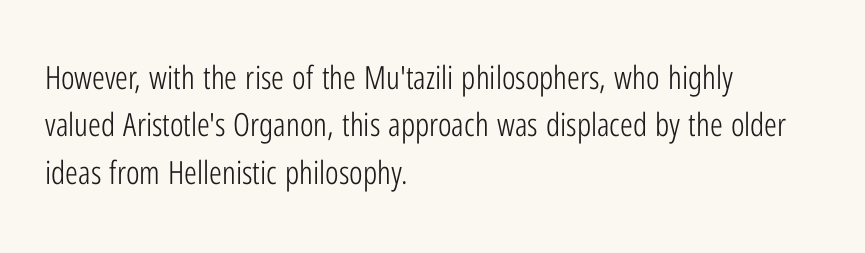
It's the straight-up-and-down kind of type. Clear beneath every line of the passage. A typesetter would call this zero additional tracking. The passage shown is not bold in any degree.
